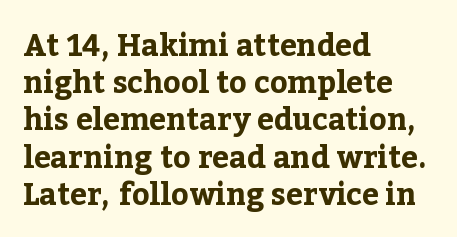
Q: Is the text bold? A: Yes.
Q: Is the text italic (slanted)? A: No, it is upright.
Q: Is the typeface a serif or a sans-serif typeface? A: Serif.
Q: Is the text underlined? A: No.
Q: How is the paragraph aligned? A: Left-aligned.
Q: Is the spacing between letters normal or unusually wide? A: Normal.
Q: Width (condensed, normal, or wide)? A: Normal.
Q: Stroke contrast? A: Low.
Q: x-height? A: Medium.
Q: Monospaced? A: No.
